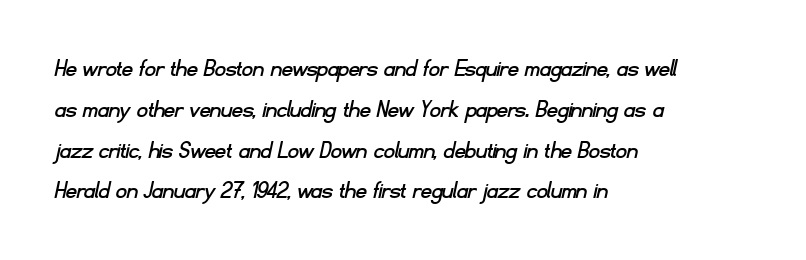
The image shows 26 px text type; set left-aligned, normal line spacing (1.57x), normal letter spacing, not underlined.
